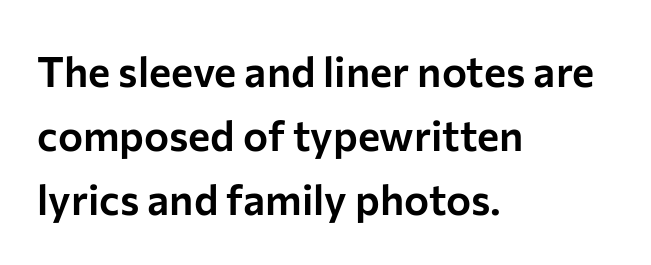
Q: Is the text italic (slanted)? A: No, it is upright.
Q: Is the typeface a serif or a sans-serif typeface? A: Sans-serif.
Q: Is the text underlined? A: No.
Q: How is the paragraph aligned? A: Left-aligned.
Q: Is the spacing between letters normal or unusually wide? A: Normal.
Q: Is the spacing between lines tight, normal or loose? A: Normal.
Q: Width (condensed, normal, or wide)? A: Normal.
Q: Stroke contrast? A: Low.
Q: x-height? A: Medium.
Q: Monospaced? A: No.
